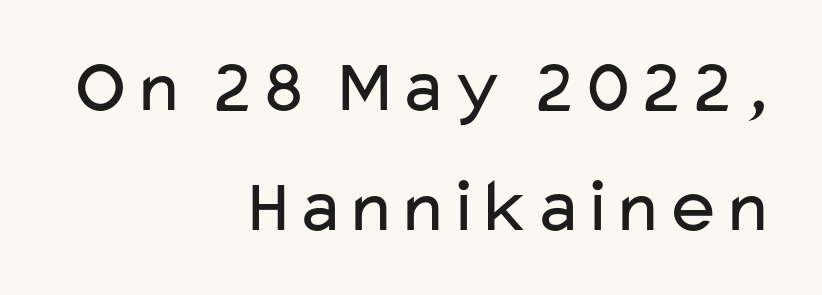
Do the letters lean? They stand straight. The baseline area is clear. The weight would be labelled regular, book, light, or lighter still. Here the glyphs are tracked normally, forming tight word shapes. A flush-right, rag-left setting is used for this passage. Vertically, the passage feels balanced, rows spaced as you'd expect.
